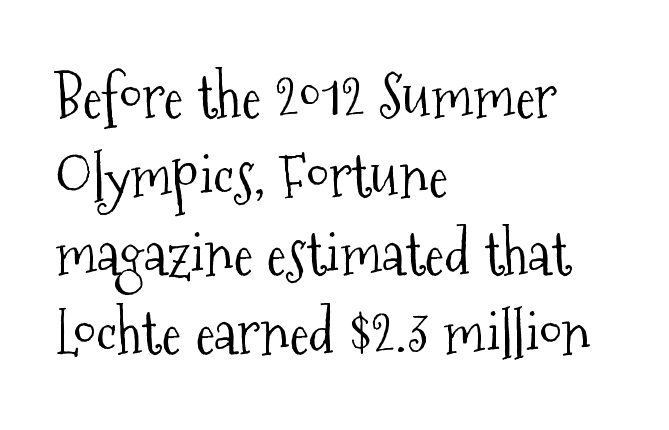
Between one letter and the next there's only the usual sliver of space. Each stroke keeps to a modest, everyday thickness or less. Letters rest on an invisible, unmarked baseline. You can tell it's not italic because the verticals are truly vertical. Typeset ragged right — the left edge is the straight one.
